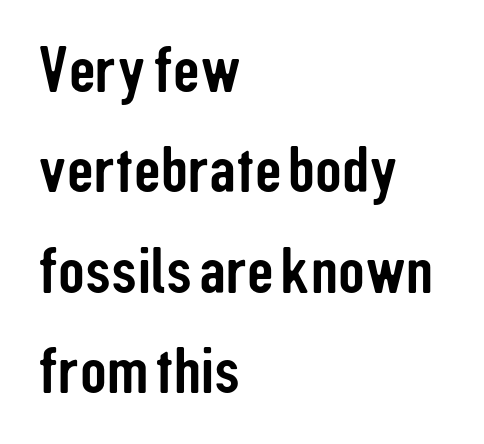
Horizontally, the lines are justified to the leading edge only. Posture: vertical. How would I describe the line gaps? Plain and ordinary. The space beneath each line is pristine and unruled.
